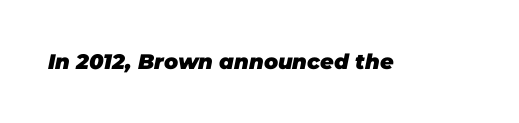
Pretty heavy lettering here — definitely bold. Each word holds together tightly as a unit, with standard inter-letter gaps. Emphasis-style slanted type is in use. Only glyphs here, with clear space below each row.
